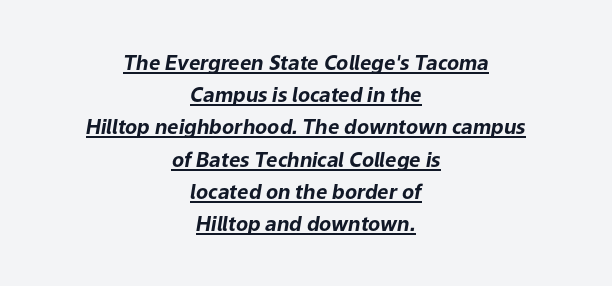
The image shows 20 px bold type, italic (leaning right); set centered, normal line spacing (1.61x), normal letter spacing, underlined.
